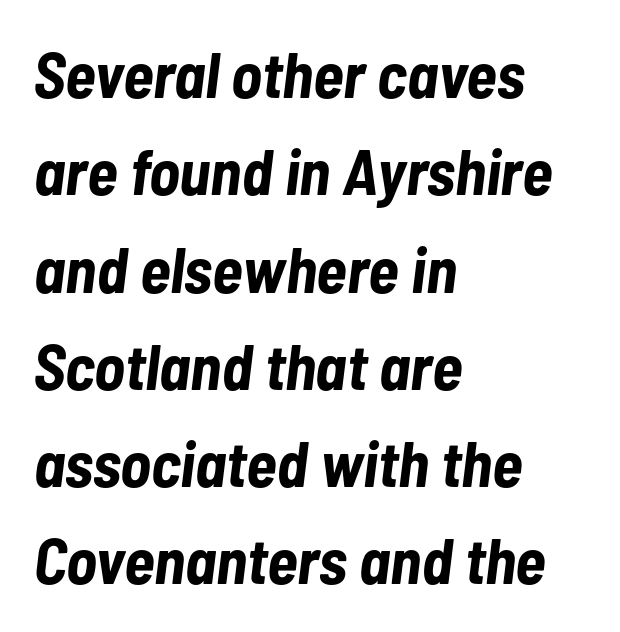
The image shows 64 px bold, condensed type, italic (leaning right); set left-aligned, normal line spacing (1.52x), normal letter spacing, not underlined; low stroke contrast and a medium x-height.
